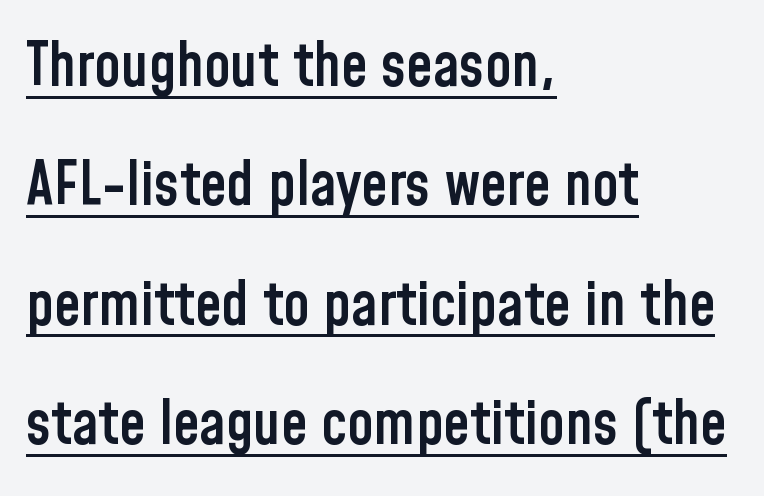
{"serif": "no", "italic": "no", "bold": "semi", "weight": "semibold", "width": "condensed", "stroke_contrast": "low", "x_height": "medium", "monospaced": "no", "underline": "yes", "align": "left", "line_spacing": "loose", "line_spacing_ratio": 1.99, "letter_spacing": "normal", "letter_spacing_em": 0.0, "glyph_px": 60}
